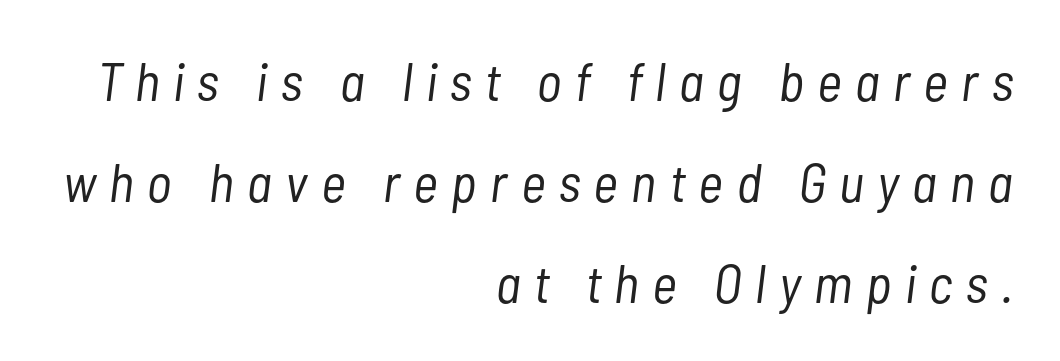
The setting favours the right margin, as signatures and pull-quotes sometimes do. Only glyphs here, with clear space below each row. Rendered with sloped, italic letterforms. A typesetter would call this proportional, since set widths differ per character.
